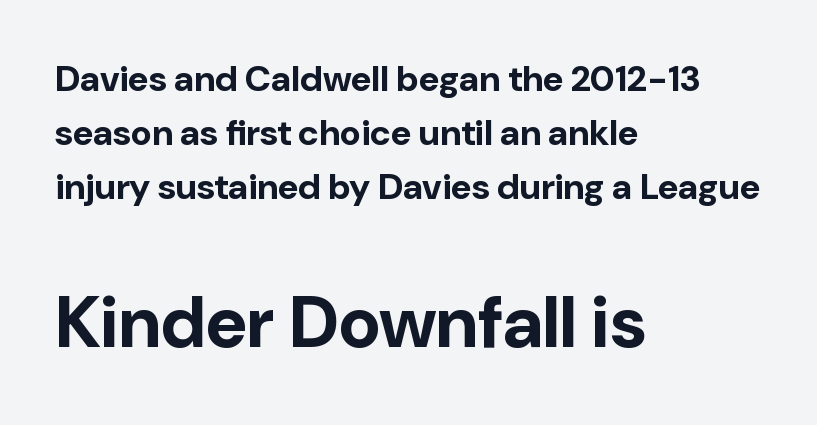
The image shows 72 px bold sans-serif type, upright; set left-aligned, normal line spacing (1.5x), normal letter spacing, not underlined; the second (bottom) block is 2.0x larger; low stroke contrast and a medium x-height.
